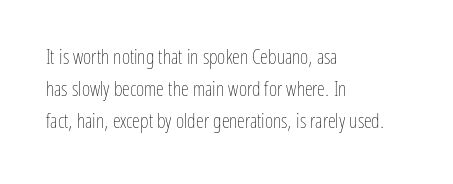
The image shows 20 px text type, upright; set left-aligned, normal line spacing (1.59x), normal letter spacing, not underlined.
